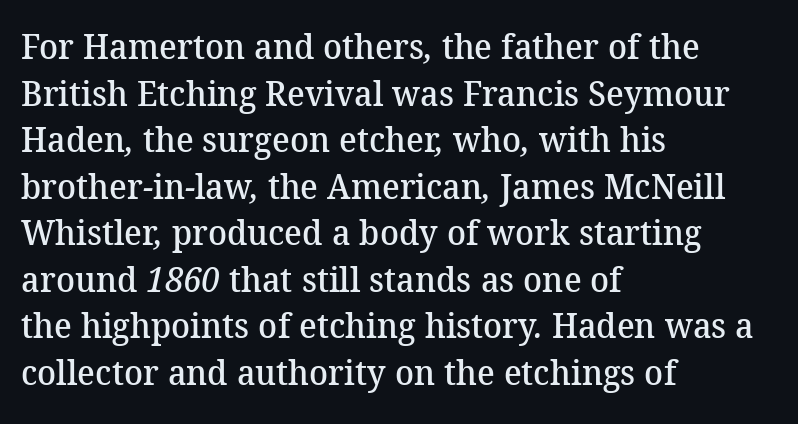
The image shows 35 px semibold serif type; set left-aligned, normal line spacing (1.33x), normal letter spacing, not underlined; medium stroke contrast and a medium x-height.
